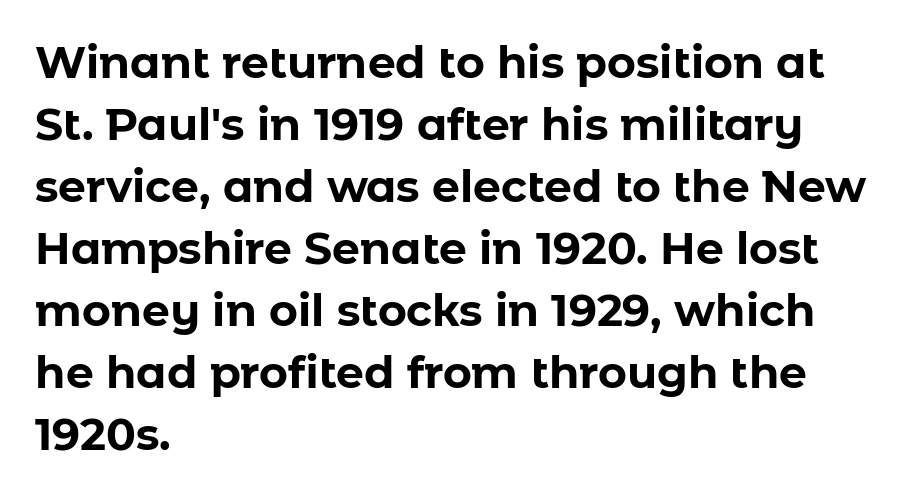
A full-strength bold gives these letters their thick strokes. The font's upright variant was chosen for this text. Type without underlining. Think of a printed novel: that variable character pitch is what you see here. The paragraph has a hard left edge and a soft right edge.
